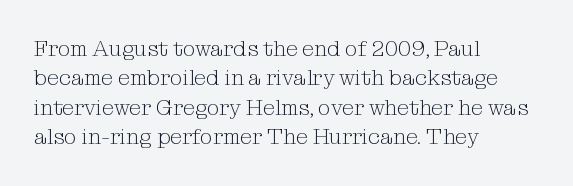
The image shows 22 px text type, upright; set left-aligned, normal line spacing (1.34x), normal letter spacing, not underlined.
